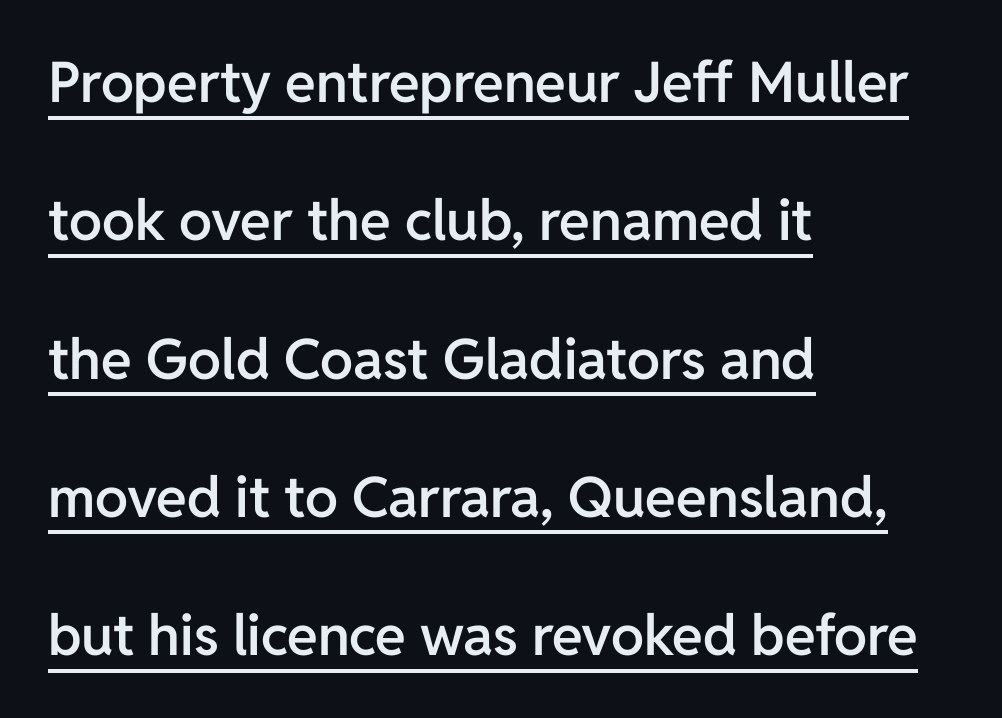
The image shows 56 px semibold sans-serif type, upright; set left-aligned, loose line spacing (2.47x), normal letter spacing, underlined; low stroke contrast and a medium x-height.
